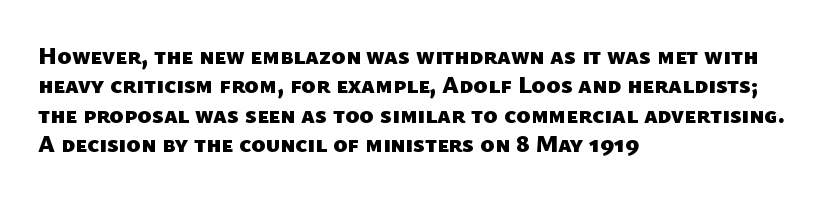
{"bold": "yes", "underline": "no", "align": "left", "line_spacing_ratio": 1.22, "letter_spacing": "normal", "letter_spacing_em": 0.0, "glyph_px": 24}
